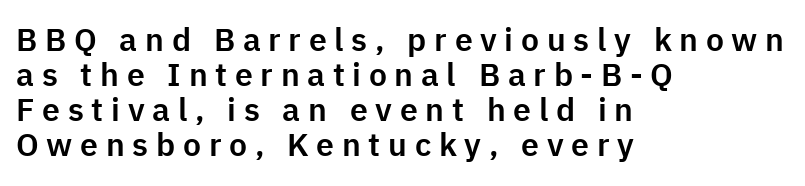
Q: Is the text italic (slanted)? A: No, it is upright.
Q: Is the typeface a serif or a sans-serif typeface? A: Sans-serif.
Q: Is the text underlined? A: No.
Q: How is the paragraph aligned? A: Left-aligned.
Q: Is the spacing between letters normal or unusually wide? A: Unusually wide.
Q: Is the spacing between lines tight, normal or loose? A: Tight.
Q: Width (condensed, normal, or wide)? A: Normal.
Q: Stroke contrast? A: Low.
Q: x-height? A: Medium.
Q: Monospaced? A: No.
